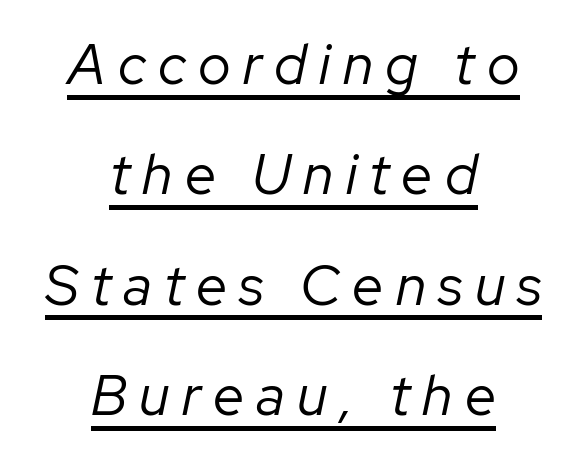
Do the characters align in a grid? No, the font is proportional. Students, note that the glyphs here are deliberately spaced far apart. The passage is arranged like a title page — every line centered. Stem width sits at or under what a default text font uses.
